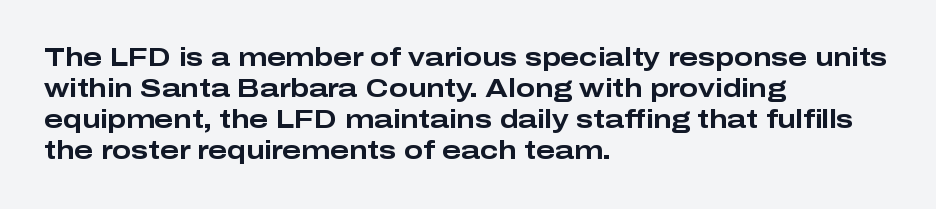
The image shows 25 px bold type, upright; set left-aligned, line spacing 1.24x, normal letter spacing, not underlined.
